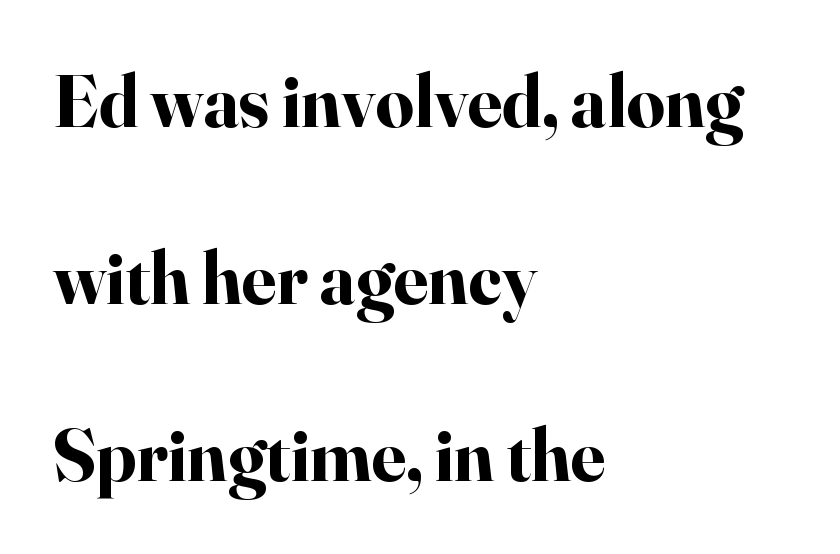
These lines are set flush left with a ragged right edge. These words are printed bold, with thick strokes throughout. Is there much room between lines? Yes — plenty of vertical air separates them. This sample uses an upright cut, with every glyph sitting square on the baseline.
